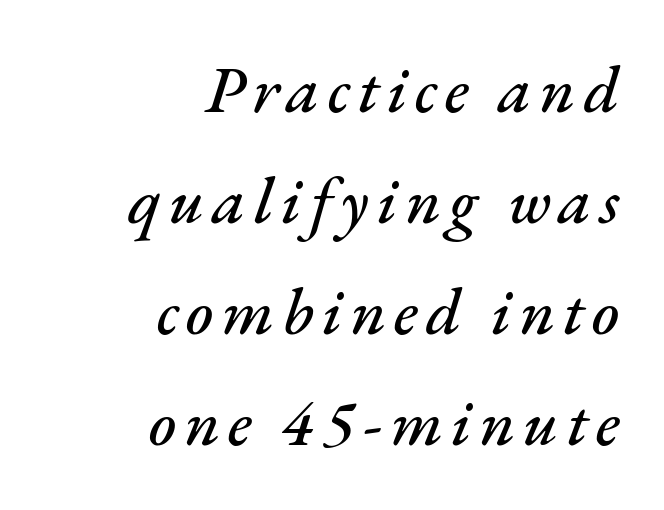
{"italic": "yes", "lean": "right", "slant_degrees": 17, "width": "normal", "stroke_contrast": "medium", "x_height": "small", "monospaced": "no", "underline": "no", "align": "right", "line_spacing": "normal", "line_spacing_ratio": 1.68, "glyph_px": 66}
